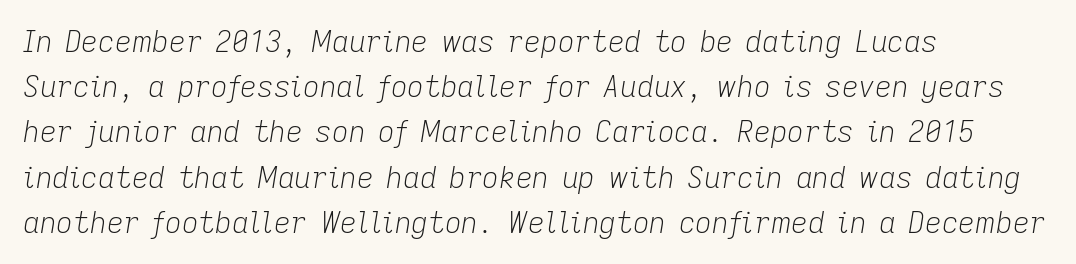
{"italic": "yes", "lean": "right", "slant_degrees": 9, "bold": "no", "weight": "light", "width": "normal", "stroke_contrast": "low", "x_height": "medium", "monospaced": "no", "underline": "no", "align": "left", "line_spacing": "normal", "line_spacing_ratio": 1.56, "letter_spacing": "normal", "letter_spacing_em": 0.0, "glyph_px": 29}
